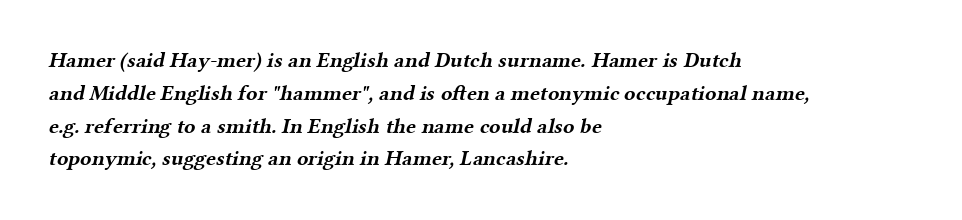
{"bold": "yes", "underline": "no", "align": "left", "line_spacing": "normal", "line_spacing_ratio": 1.56, "letter_spacing": "normal", "letter_spacing_em": 0.0, "glyph_px": 21}
